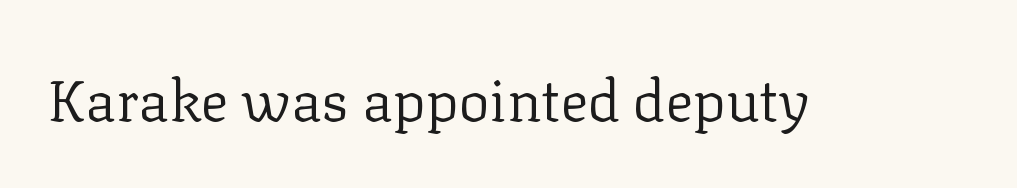
Underlining? Definitely not there. Classification — serif. Weight class: somewhere from thin through regular. The tracking reads as untouched default to a designer's eye.
